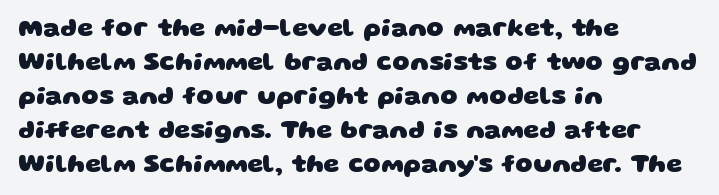
Horizontally, the lines are justified to the leading edge only. You could call the tracking neutral — neither tight nor loose. A bare baseline throughout the passage. Summary of vertical rhythm: regular, with standard interline spacing. The sample has been set heavy, in full bold.
